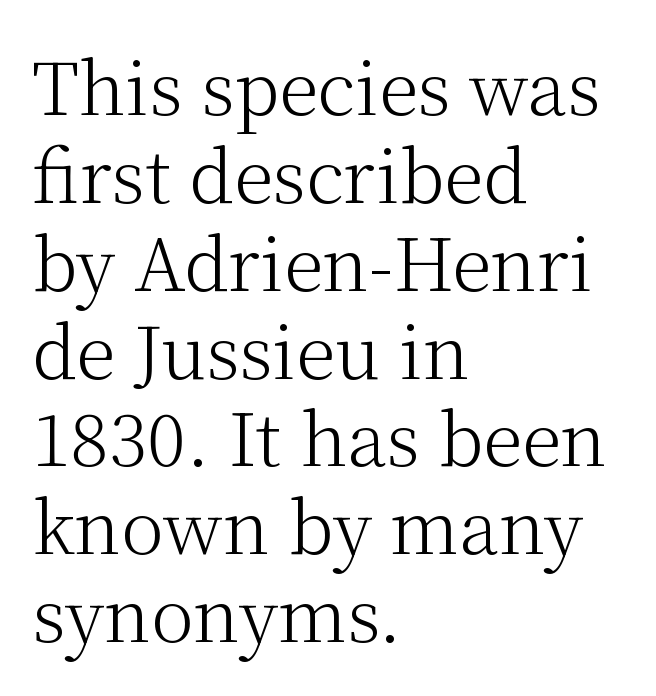
Q: Is the text bold? A: No.
Q: Is the text italic (slanted)? A: No, it is upright.
Q: Is the typeface a serif or a sans-serif typeface? A: Serif.
Q: Is the text underlined? A: No.
Q: How is the paragraph aligned? A: Left-aligned.
Q: Is the spacing between letters normal or unusually wide? A: Normal.
Q: Width (condensed, normal, or wide)? A: Normal.
Q: Stroke contrast? A: Medium.
Q: x-height? A: Medium.
Q: Monospaced? A: No.
